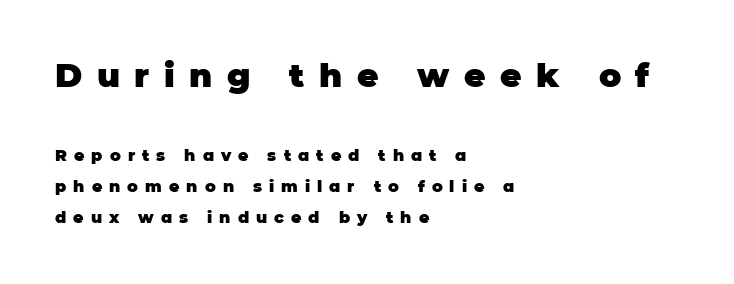
The specimen reads as upright at a glance. Leading is clearly above the norm, producing a sparse column. Proportional: the letters do not fall into vertical columns. Typesetter's note — upper block bumped up in size, lower block left smaller. Lines of text with bare space underneath. The letters are bold, with thick, heavy strokes.
